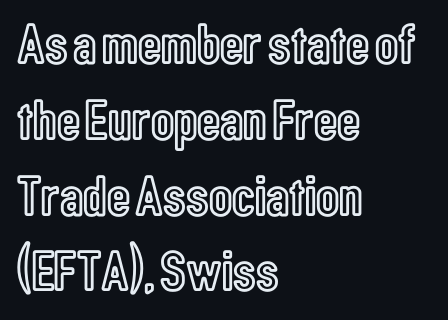
The image shows 57 px condensed type, upright; set left-aligned, normal line spacing (1.33x), normal letter spacing, not underlined; a medium x-height.
